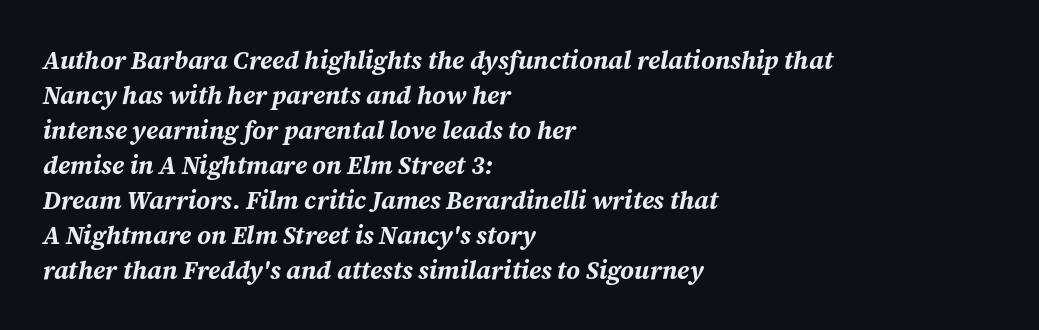
Teacher's note: observe the even left margin — that is flush-left alignment. A clean baseline with only descenders dipping below it. The lettering tilts uniformly, giving the passage an italic look. Leading matches the norm, producing a regular column. Strokes here are thick enough to call this a true bold. You could call the tracking neutral — neither tight nor loose.
